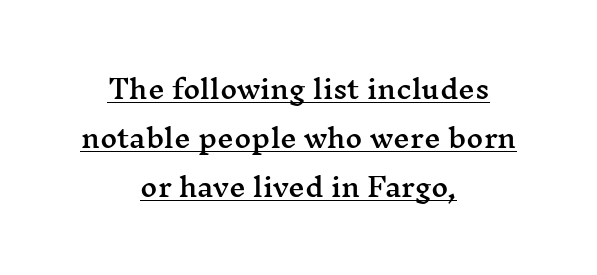
Q: Is the text italic (slanted)? A: No, it is upright.
Q: Is the text underlined? A: Yes.
Q: How is the paragraph aligned? A: Centered.
Q: Is the spacing between letters normal or unusually wide? A: Normal.
